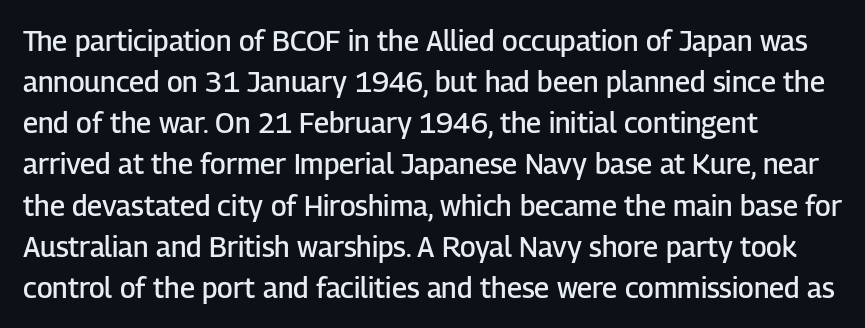
Q: Is the text bold? A: Semi-bold.
Q: Is the text italic (slanted)? A: No, it is upright.
Q: Is the typeface a serif or a sans-serif typeface? A: Sans-serif.
Q: Is the text underlined? A: No.
Q: How is the paragraph aligned? A: Left-aligned.
Q: Is the spacing between letters normal or unusually wide? A: Normal.
Q: Is the spacing between lines tight, normal or loose? A: Normal.
Q: Width (condensed, normal, or wide)? A: Normal.
Q: Stroke contrast? A: Low.
Q: x-height? A: Medium.
Q: Monospaced? A: No.
